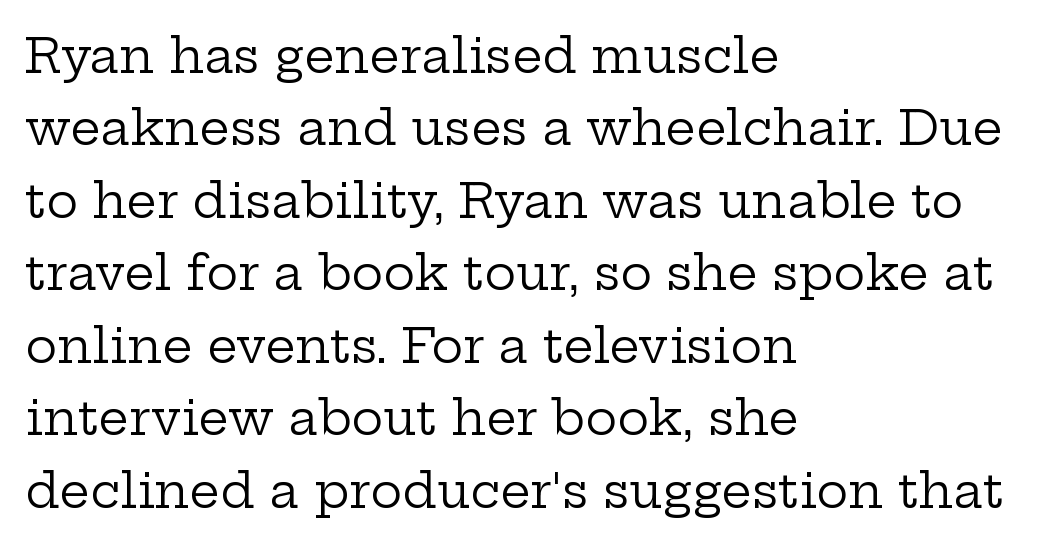
The passage shown has conventional tracking throughout. The letters stand upright; this is a roman face. Reading down the column, the eye jumps a familiar distance to each next line. To sum up the face: it has serifs. The strip under each line holds only bare page.
